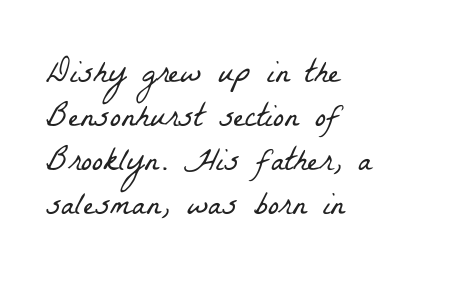
The image shows 33 px light, condensed serif type; set left-aligned, normal line spacing (1.33x), normal letter spacing, not underlined; low stroke contrast and a medium x-height.
